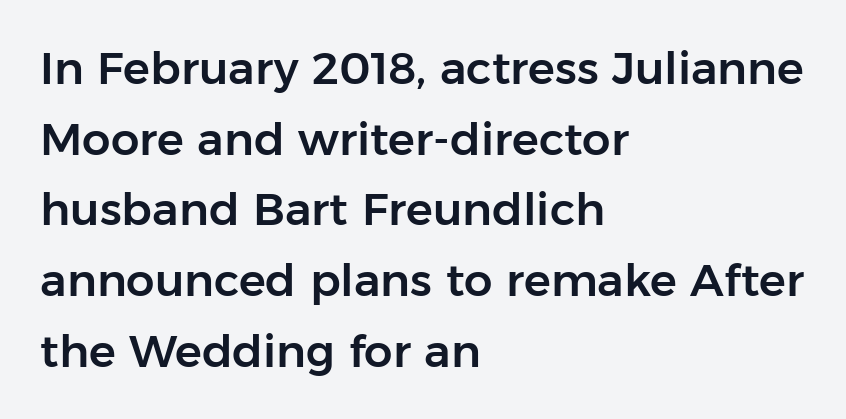
The lines in this sample share a left origin and differ only in where they stop. Descender tails drop into unmarked territory. The line texture is even and compact thanks to regular tracking. Regarding serifs, this sample does without them. Honestly, the row spacing looks completely unremarkable.
